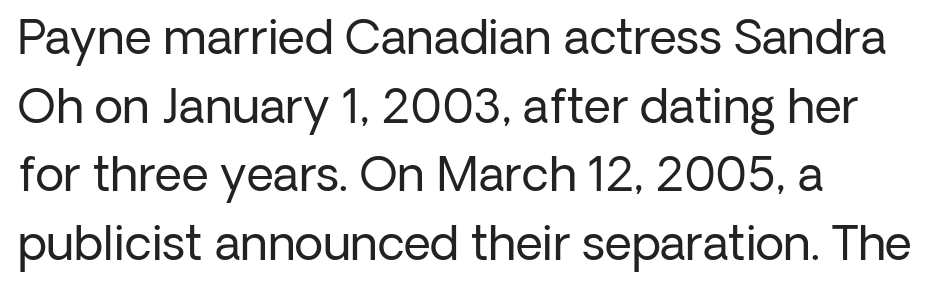
The image shows 47 px regular-weight sans-serif type, upright; set left-aligned, normal line spacing (1.46x), normal letter spacing, not underlined; low stroke contrast and a medium x-height.
